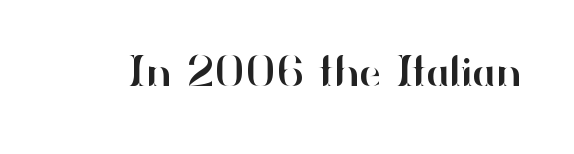
Q: Is the text italic (slanted)? A: No, it is upright.
Q: Is the typeface a serif or a sans-serif typeface? A: Sans-serif.
Q: Is the text underlined? A: No.
Q: Is the spacing between letters normal or unusually wide? A: Normal.
Q: Width (condensed, normal, or wide)? A: Normal.
Q: Stroke contrast? A: High.
Q: x-height? A: Small.
Q: Monospaced? A: No.
